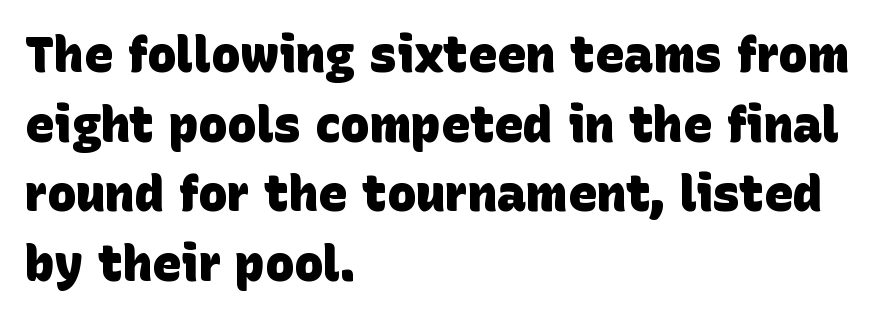
Horizontal bands of white between lines are of average thickness. Proportional: the letters do not fall into vertical columns. Typographically, this falls in the sans-serif category. The passage shown has conventional tracking throughout. Each line starts at the same left margin while the right side varies. This is heavy type, rendered in bold.
